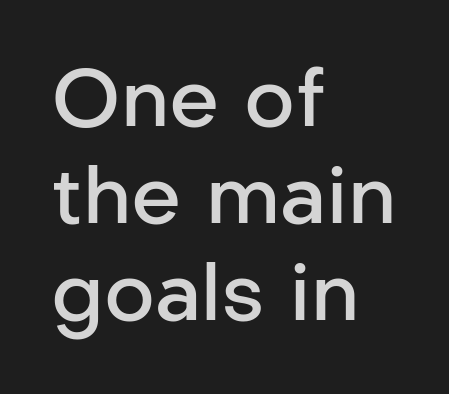
{"serif": "no", "italic": "no", "bold": "semi", "weight": "semibold", "width": "normal", "stroke_contrast": "low", "x_height": "medium", "monospaced": "no", "underline": "no", "align": "left", "line_spacing_ratio": 1.23, "letter_spacing": "normal", "letter_spacing_em": 0.0, "glyph_px": 79}
